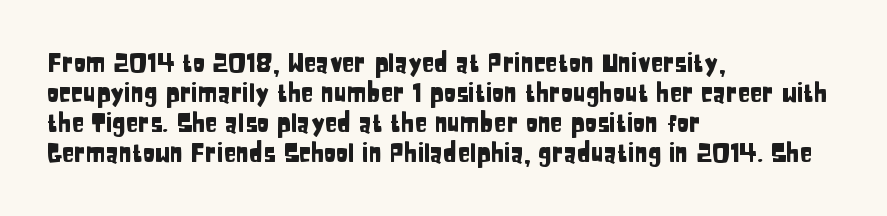
Italic? Not at all — the glyphs are vertical. Only glyphs here, with clear space below each row. Does the copy run flush right? No — it runs flush left. The letters sit at their default tracking, neither squeezed nor spread.
